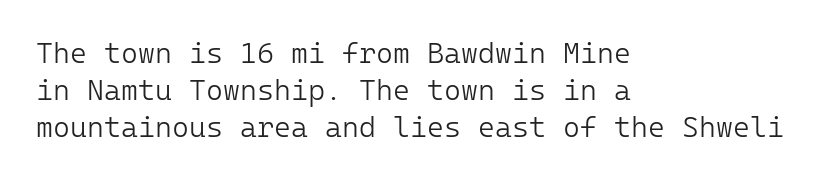
The image shows 29 px light sans-serif type, upright; set left-aligned, normal line spacing (1.28x), normal letter spacing, not underlined; low stroke contrast and a medium x-height.
